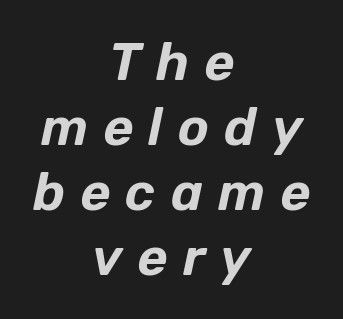
{"italic": "yes", "lean": "right", "slant_degrees": 12, "width": "normal", "stroke_contrast": "low", "x_height": "medium", "monospaced": "no", "underline": "no", "align": "center", "line_spacing": "normal", "line_spacing_ratio": 1.25, "letter_spacing": "wide", "letter_spacing_em": 0.29, "glyph_px": 52}
